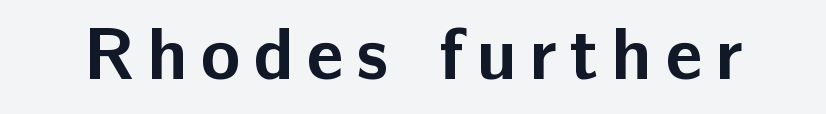
Q: Is the text bold? A: Yes.
Q: Is the text italic (slanted)? A: No, it is upright.
Q: Is the typeface a serif or a sans-serif typeface? A: Sans-serif.
Q: Is the text underlined? A: No.
Q: Width (condensed, normal, or wide)? A: Normal.
Q: Stroke contrast? A: Low.
Q: x-height? A: Medium.
Q: Monospaced? A: No.
